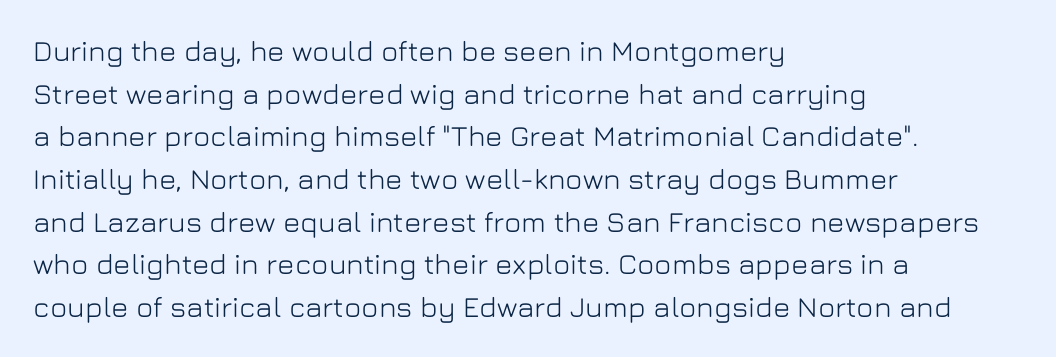
The image shows 29 px sans-serif type, upright; set left-aligned, normal line spacing (1.47x), normal letter spacing, not underlined; low stroke contrast and a medium x-height.
